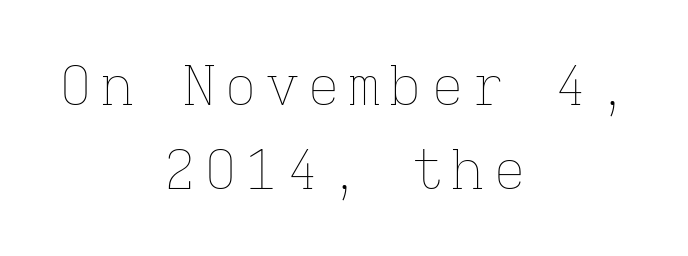
The image shows 55 px thin type, upright, monospaced; set centered, normal line spacing (1.52x), not underlined; low stroke contrast and a medium x-height.
